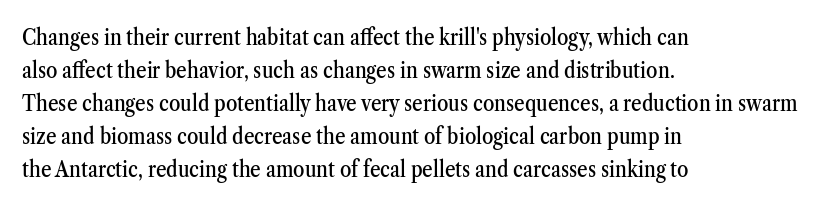
Q: Is the text italic (slanted)? A: No, it is upright.
Q: Is the text underlined? A: No.
Q: How is the paragraph aligned? A: Left-aligned.
Q: Is the spacing between letters normal or unusually wide? A: Normal.
Q: Is the spacing between lines tight, normal or loose? A: Normal.
